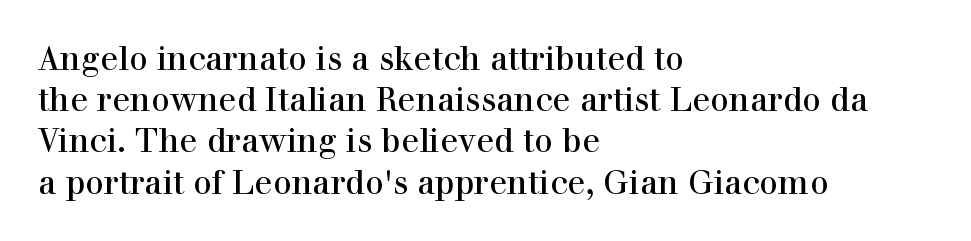
{"serif": "yes", "italic": "no", "width": "normal", "x_height": "medium", "monospaced": "no", "underline": "no", "align": "left", "line_spacing": "normal", "line_spacing_ratio": 1.25, "letter_spacing": "normal", "letter_spacing_em": 0.0, "glyph_px": 33}
